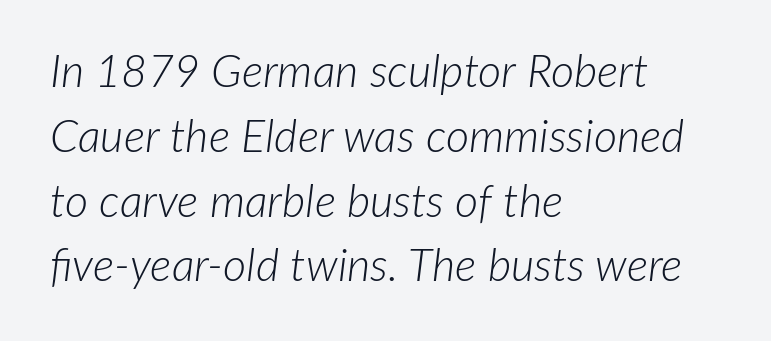
Q: Is the text bold? A: No.
Q: Is the text italic (slanted)? A: Yes, it leans right by about 7 degrees.
Q: Is the text underlined? A: No.
Q: How is the paragraph aligned? A: Left-aligned.
Q: Is the spacing between letters normal or unusually wide? A: Normal.
Q: Is the spacing between lines tight, normal or loose? A: Normal.
Q: Width (condensed, normal, or wide)? A: Normal.
Q: Stroke contrast? A: Low.
Q: x-height? A: Medium.
Q: Monospaced? A: No.
